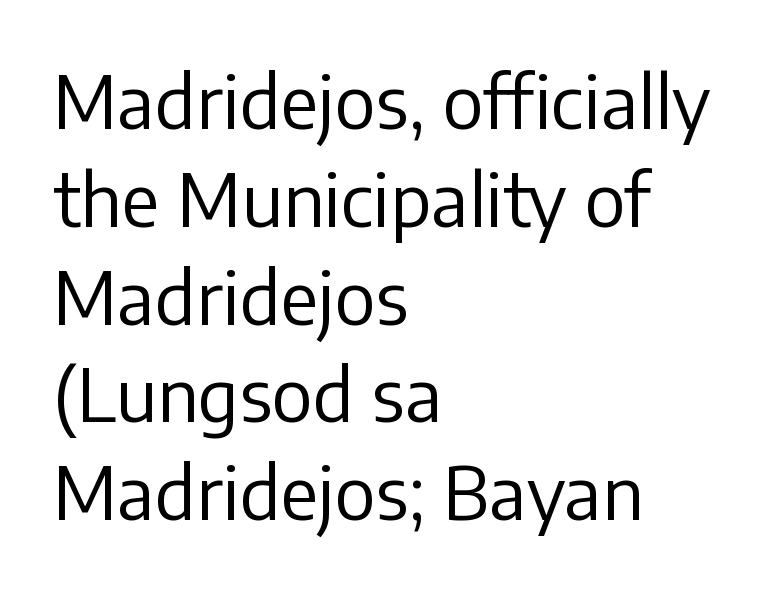
{"serif": "no", "italic": "no", "bold": "no", "weight": "regular", "width": "normal", "stroke_contrast": "low", "x_height": "medium", "monospaced": "no", "underline": "no", "align": "left", "line_spacing": "normal", "line_spacing_ratio": 1.34, "letter_spacing": "normal", "letter_spacing_em": 0.0, "glyph_px": 73}
